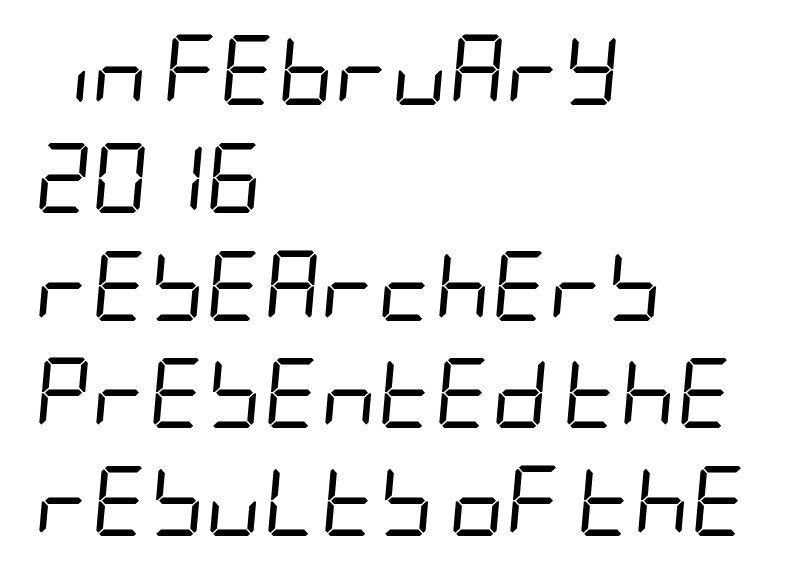
Q: Is the text bold? A: No.
Q: Is the text italic (slanted)? A: Yes, it leans right by about 5 degrees.
Q: Is the text underlined? A: No.
Q: How is the paragraph aligned? A: Left-aligned.
Q: Is the spacing between letters normal or unusually wide? A: Normal.
Q: Is the spacing between lines tight, normal or loose? A: Normal.
Q: Width (condensed, normal, or wide)? A: Condensed.
Q: Stroke contrast? A: Low.
Q: x-height? A: Large.
